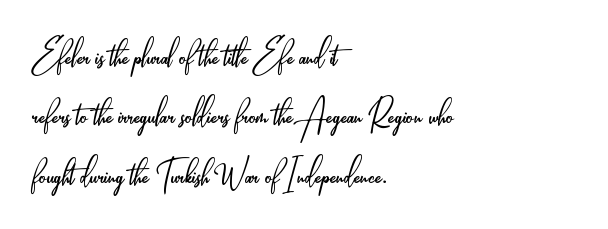
The image shows 45 px light, condensed sans-serif type; set left-aligned, normal line spacing (1.32x), normal letter spacing, not underlined; low stroke contrast and a small x-height.
